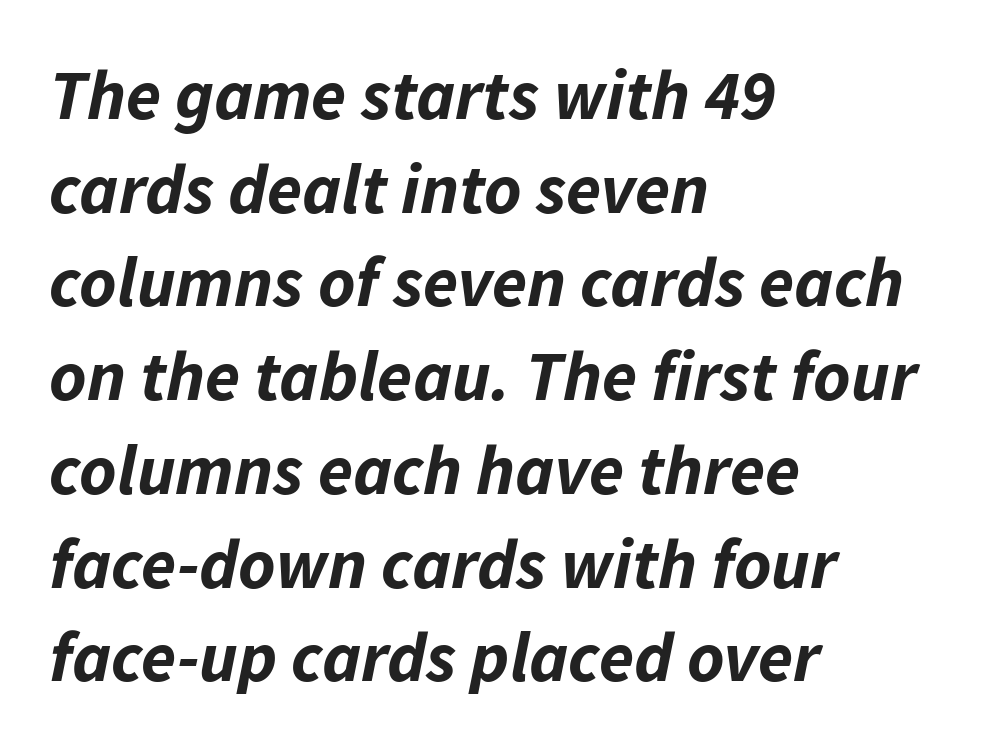
{"italic": "yes", "lean": "right", "slant_degrees": 11, "bold": "yes", "weight": "bold", "width": "normal", "stroke_contrast": "low", "x_height": "medium", "monospaced": "no", "underline": "no", "align": "left", "line_spacing": "normal", "line_spacing_ratio": 1.32, "letter_spacing": "normal", "letter_spacing_em": 0.0, "glyph_px": 71}
